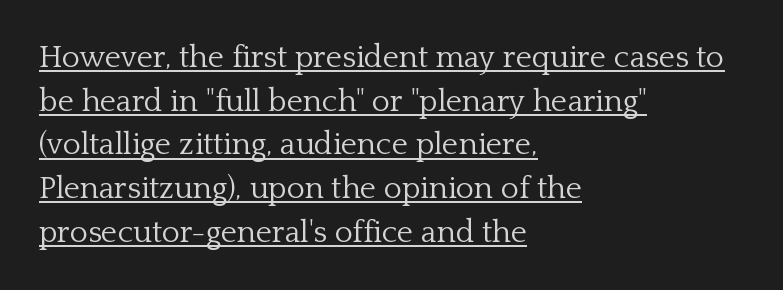
The image shows 31 px light serif type, upright; set left-aligned, normal line spacing (1.41x), normal letter spacing, underlined; low stroke contrast and a medium x-height.
